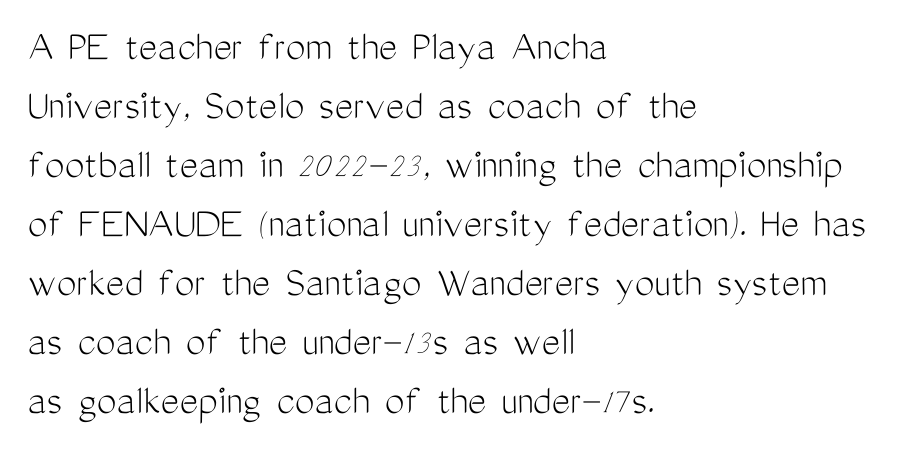
Q: Is the text bold? A: No.
Q: Is the text italic (slanted)? A: No, it is upright.
Q: Is the typeface a serif or a sans-serif typeface? A: Sans-serif.
Q: Is the text underlined? A: No.
Q: How is the paragraph aligned? A: Left-aligned.
Q: Is the spacing between letters normal or unusually wide? A: Normal.
Q: Is the spacing between lines tight, normal or loose? A: Normal.
Q: Width (condensed, normal, or wide)? A: Condensed.
Q: Stroke contrast? A: Medium.
Q: x-height? A: Medium.
Q: Monospaced? A: No.
